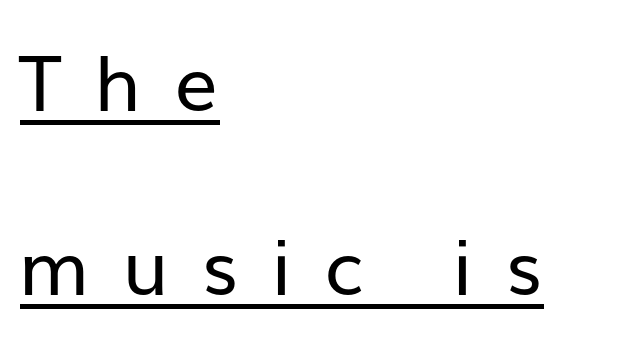
{"serif": "no", "italic": "no", "bold": "no", "weight": "regular", "width": "normal", "stroke_contrast": "low", "x_height": "medium", "monospaced": "no", "underline": "yes", "align": "left", "line_spacing": "loose", "line_spacing_ratio": 2.39, "letter_spacing": "wide", "letter_spacing_em": 0.43, "glyph_px": 77}
